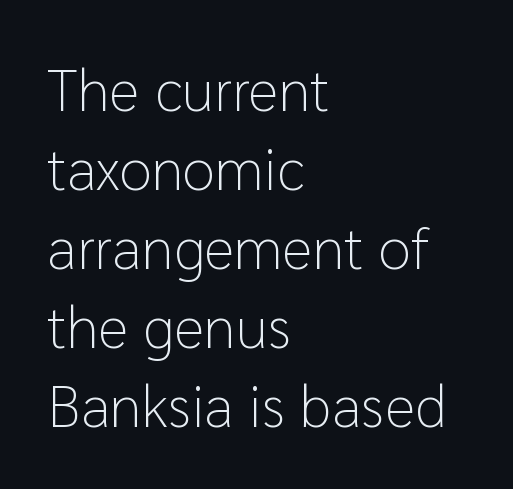
The image shows 59 px light sans-serif type, upright; set left-aligned, normal line spacing (1.34x), normal letter spacing, not underlined; low stroke contrast and a medium x-height.
